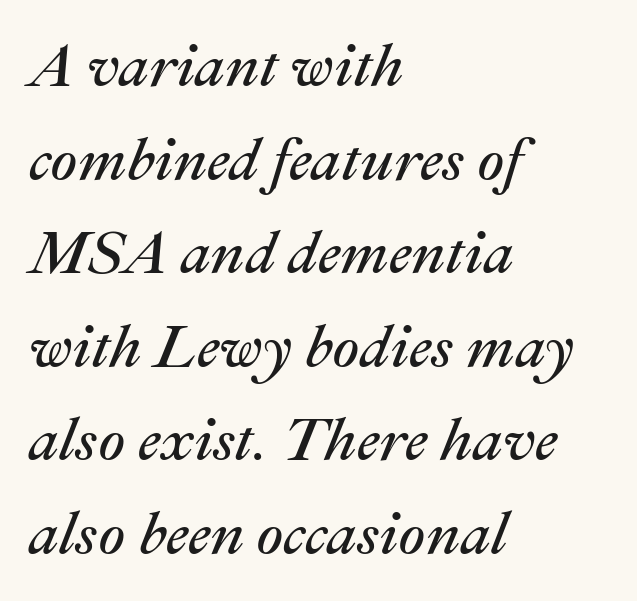
The gaps between neighbouring characters are ordinary and unremarkable. Here the designer chose a conventional face with non-uniform glyph widths. This sample keeps an unexceptional amount of space between lines. Yep, that's italic — everything's leaning. Unbolded letterforms with no extra heft.
